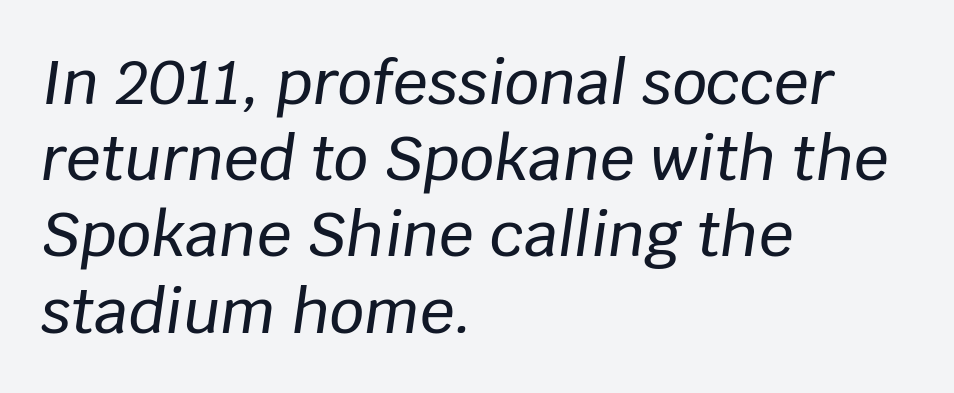
The image shows 61 px text type, italic (leaning right); set left-aligned, normal line spacing (1.25x), normal letter spacing, not underlined; low stroke contrast and a large x-height.
